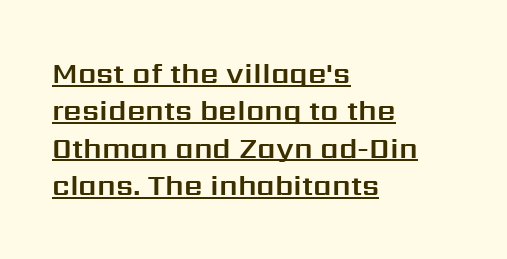
{"serif": "no", "italic": "no", "width": "normal", "stroke_contrast": "medium", "x_height": "medium", "monospaced": "no", "underline": "yes", "align": "left", "line_spacing": "normal", "line_spacing_ratio": 1.29, "letter_spacing": "normal", "letter_spacing_em": 0.0, "glyph_px": 29}
